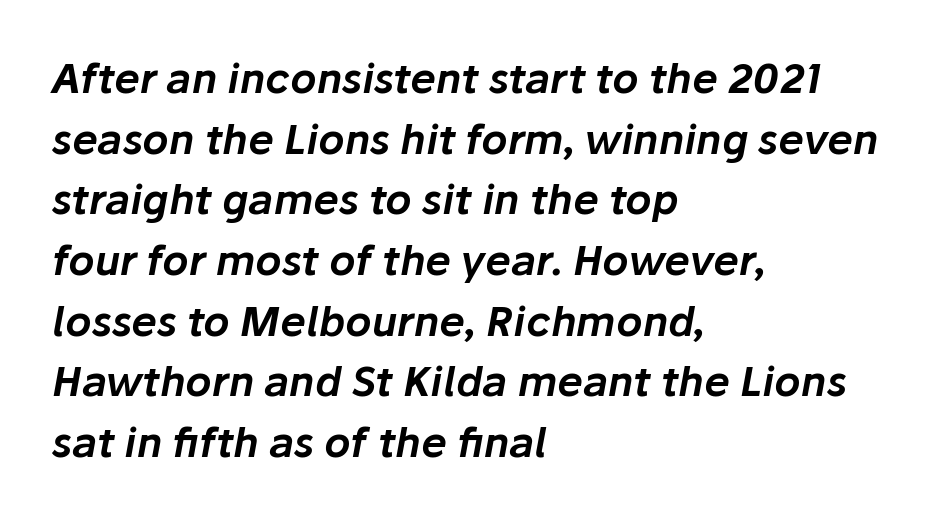
Q: Is the text italic (slanted)? A: Yes, it leans right by about 10 degrees.
Q: Is the text underlined? A: No.
Q: How is the paragraph aligned? A: Left-aligned.
Q: Is the spacing between letters normal or unusually wide? A: Normal.
Q: Is the spacing between lines tight, normal or loose? A: Normal.
Q: Width (condensed, normal, or wide)? A: Normal.
Q: Stroke contrast? A: Low.
Q: x-height? A: Medium.
Q: Monospaced? A: No.
